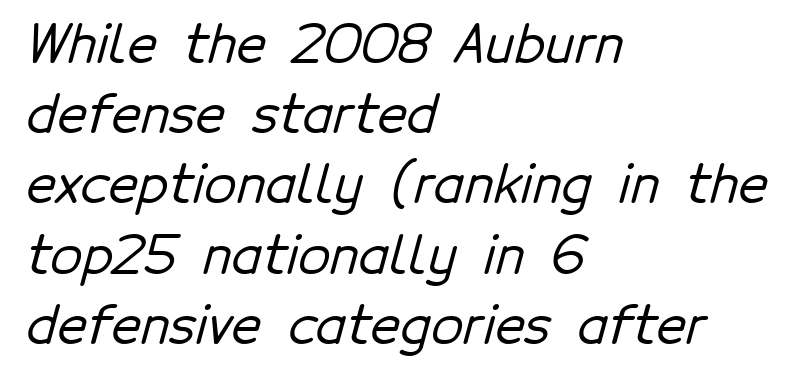
{"serif": "no", "width": "normal", "stroke_contrast": "low", "x_height": "medium", "monospaced": "no", "underline": "no", "align": "left", "line_spacing": "normal", "line_spacing_ratio": 1.35, "letter_spacing": "normal", "letter_spacing_em": 0.0, "glyph_px": 52}
